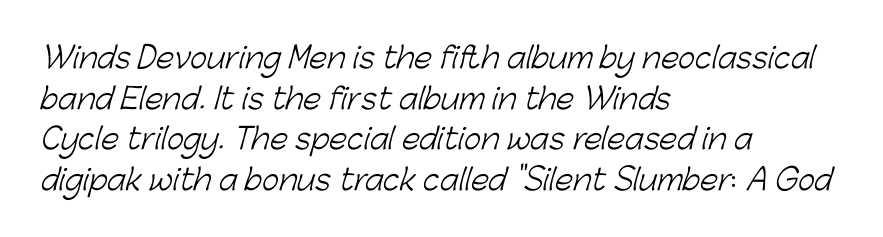
Regarding serifs, this sample does without them. These lines keep a tight, regular rhythm from letter to letter. The passage shown is not bold in any degree. The setting favours the left margin, as ordinary paragraphs usually do. Underlining? Definitely not there.
